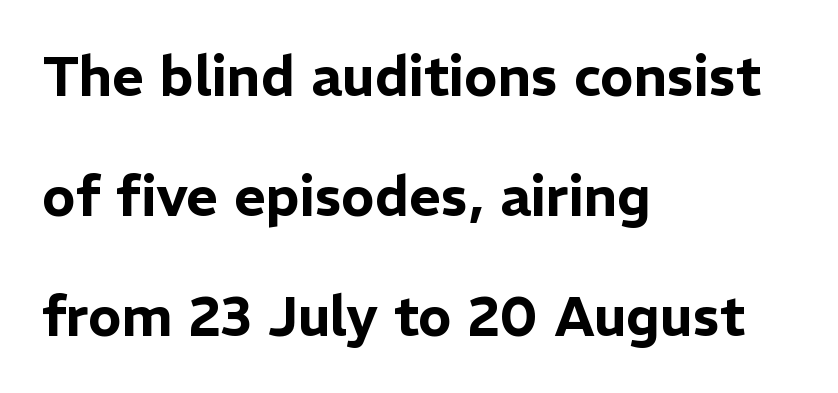
{"serif": "no", "italic": "no", "width": "normal", "stroke_contrast": "low", "x_height": "medium", "monospaced": "no", "underline": "no", "align": "left", "line_spacing": "loose", "line_spacing_ratio": 2.18, "letter_spacing": "normal", "letter_spacing_em": 0.0, "glyph_px": 55}
